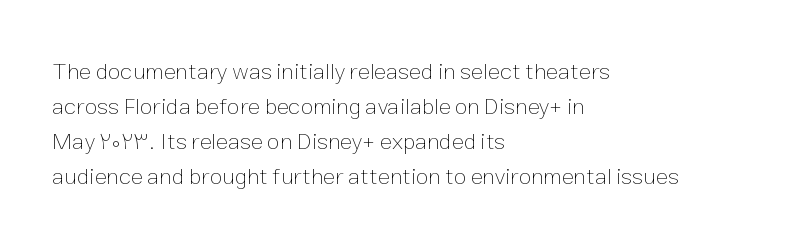
Weight: not bold — regular or lighter. The typesetter chose a ragged-right arrangement here. Each new line begins a customary step beneath the previous one. You could call the tracking neutral — neither tight nor loose. Only glyphs here, with clear space below each row. You can tell it's not italic because the verticals are truly vertical.
